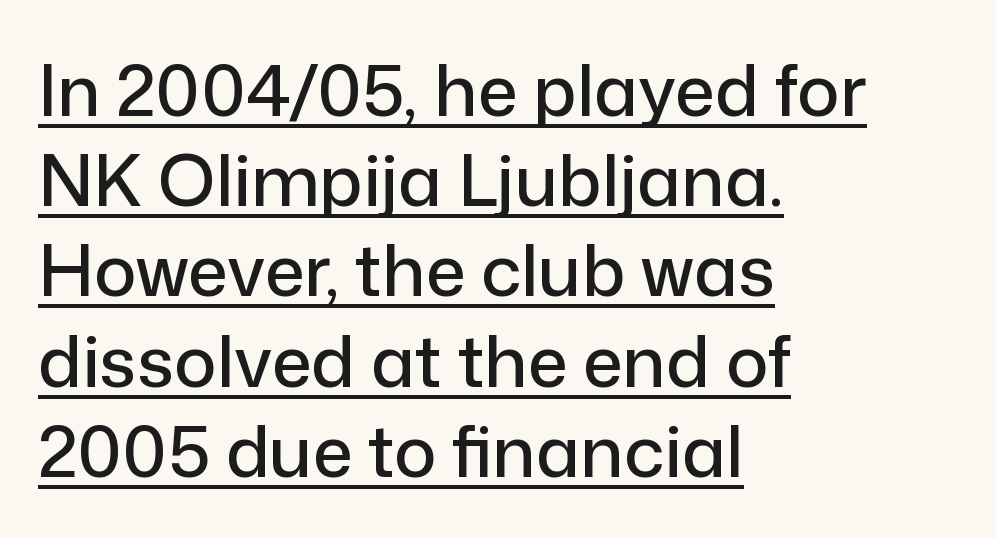
The image shows 71 px sans-serif type, upright; set left-aligned, normal line spacing (1.27x), normal letter spacing, underlined; low stroke contrast and a medium x-height.
